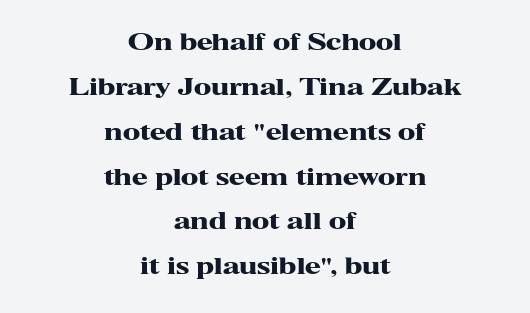
{"italic": "no", "bold": "yes", "underline": "no", "align": "center", "line_spacing": "loose", "line_spacing_ratio": 1.95, "letter_spacing": "normal", "letter_spacing_em": 0.0, "glyph_px": 23}
